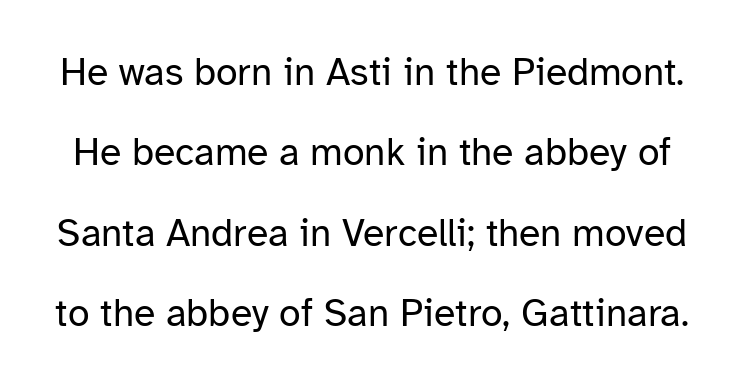
Honestly, the rows look like they've been pulled way apart. You could not count columns in this text — the font is proportionally spaced. Rendered with straight, roman letterforms. Just letters on the line, the space beneath them empty. Look at the tracking — it's just the regular setting, nothing added. A sans-serif font was chosen for this passage.
